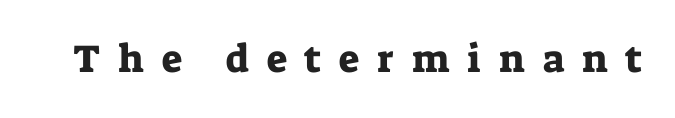
Q: Is the text italic (slanted)? A: No, it is upright.
Q: Is the typeface a serif or a sans-serif typeface? A: Serif.
Q: Is the text underlined? A: No.
Q: Is the spacing between letters normal or unusually wide? A: Unusually wide.
Q: Width (condensed, normal, or wide)? A: Normal.
Q: Stroke contrast? A: Low.
Q: x-height? A: Medium.
Q: Monospaced? A: No.
